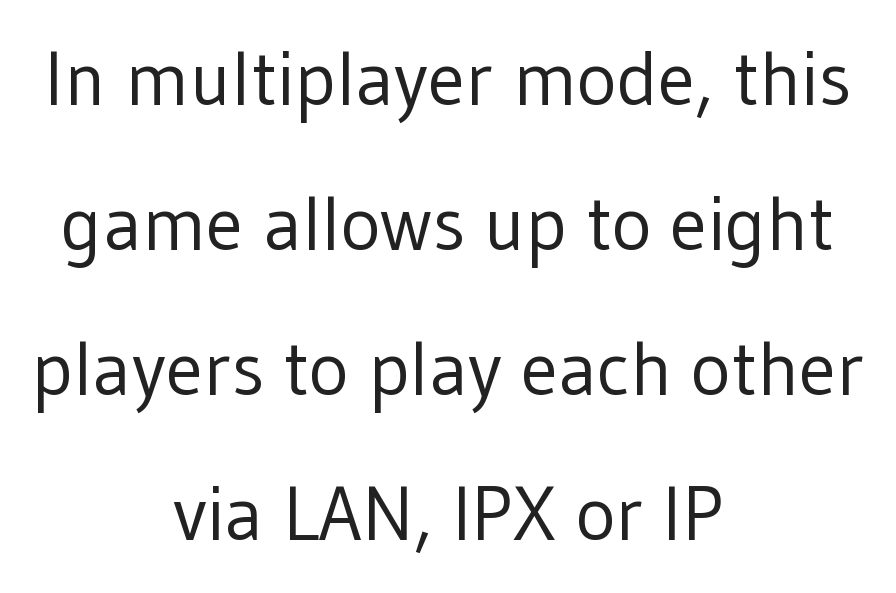
Italic? Not at all — the glyphs are vertical. Do the characters align in a grid? No, the font is proportional. The area under the type is left untouched. Where is the straight margin? There isn't one; the lines are centered.
